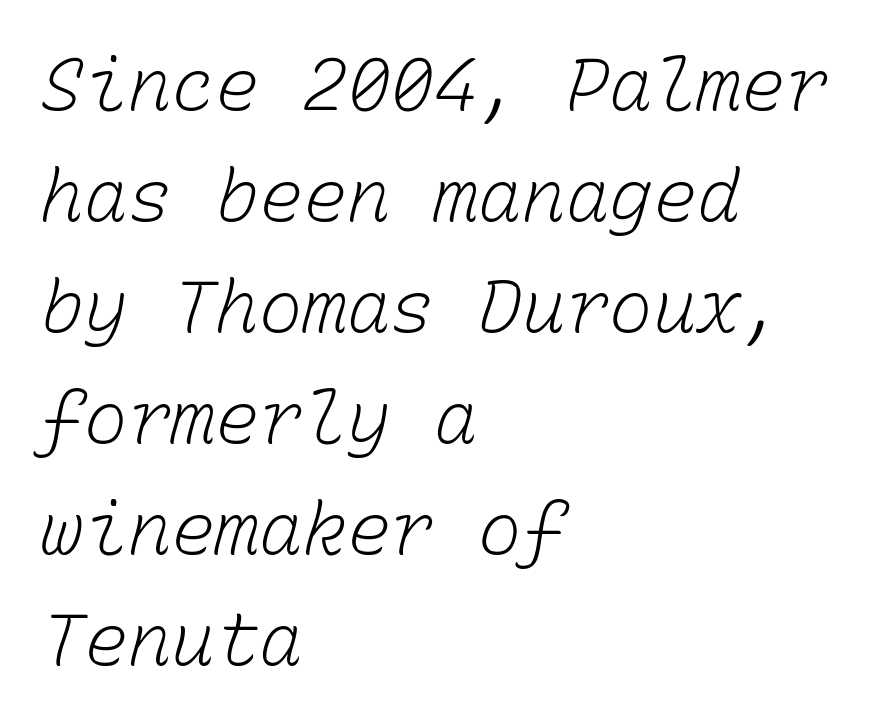
The image shows 73 px light type, monospaced; set left-aligned, normal line spacing (1.52x), normal letter spacing, not underlined; low stroke contrast and a medium x-height.
